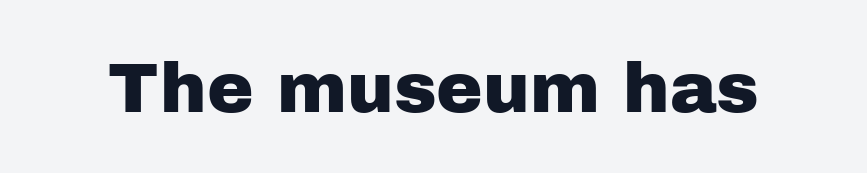
Q: Is the text italic (slanted)? A: No, it is upright.
Q: Is the typeface a serif or a sans-serif typeface? A: Sans-serif.
Q: Is the text underlined? A: No.
Q: Is the spacing between letters normal or unusually wide? A: Normal.
Q: Width (condensed, normal, or wide)? A: Normal.
Q: Stroke contrast? A: Low.
Q: x-height? A: Medium.
Q: Monospaced? A: No.
